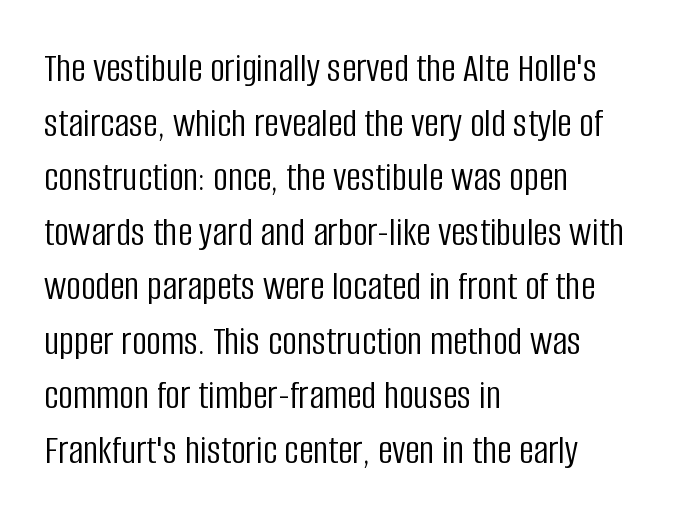
The font's upright variant was chosen for this text. Serif or sans? Sans — the stroke terminals are bare. A typesetter would call this leading conventional body-copy spacing. Just letters on the line, the space beneath them empty.
